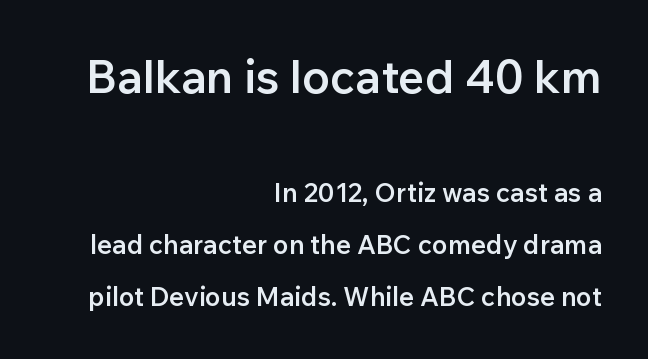
{"serif": "no", "italic": "no", "bold": "semi", "weight": "semibold", "width": "normal", "stroke_contrast": "low", "x_height": "medium", "monospaced": "no", "underline": "no", "align": "right", "line_spacing": "loose", "line_spacing_ratio": 2.0, "letter_spacing": "normal", "letter_spacing_em": 0.0, "larger_block": "first", "size_ratio": 1.77, "glyph_px": 46}
